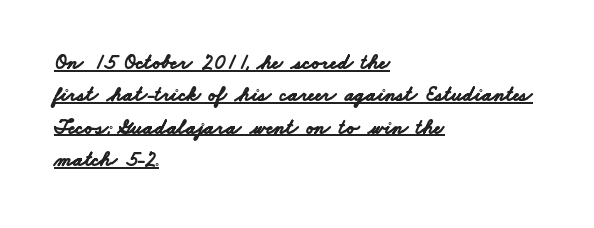
Plenty of ink on the page — the face is bold. Look at the tracking — it's just the regular setting, nothing added. Notice how a bar underscores the lettering throughout. Leading matches the norm, producing a regular column.
